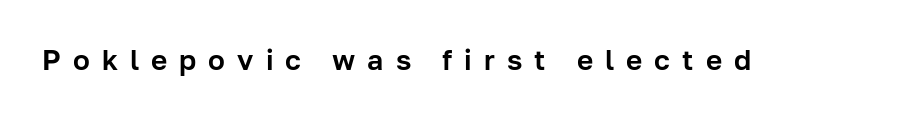
{"serif": "no", "italic": "no", "width": "normal", "stroke_contrast": "low", "x_height": "medium", "monospaced": "no", "underline": "no", "letter_spacing": "wide", "letter_spacing_em": 0.43, "glyph_px": 28}
